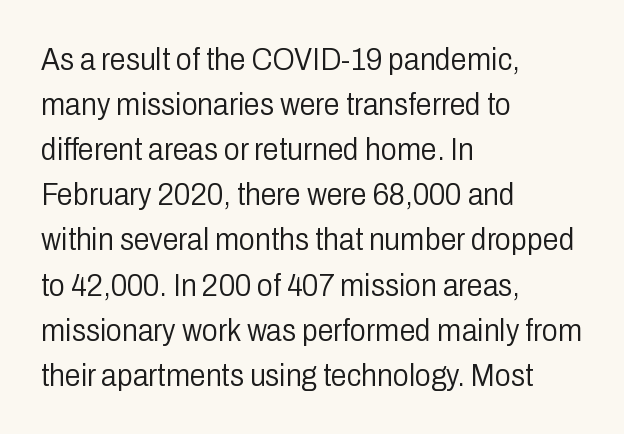
{"serif": "no", "italic": "no", "bold": "no", "weight": "light", "width": "condensed", "stroke_contrast": "low", "x_height": "medium", "monospaced": "no", "underline": "no", "align": "left", "line_spacing": "normal", "line_spacing_ratio": 1.41, "letter_spacing": "normal", "letter_spacing_em": 0.0, "glyph_px": 32}
